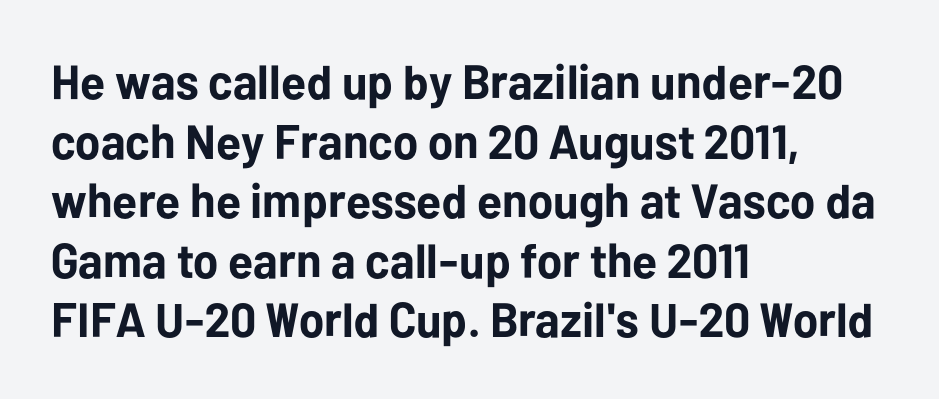
The image shows 48 px bold sans-serif type, upright; set left-aligned, line spacing 1.24x, normal letter spacing, not underlined; low stroke contrast and a medium x-height.
